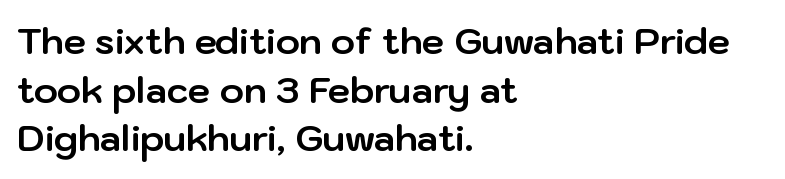
{"serif": "no", "italic": "no", "bold": "yes", "weight": "bold", "width": "normal", "stroke_contrast": "low", "x_height": "medium", "monospaced": "no", "underline": "no", "align": "left", "line_spacing": "normal", "line_spacing_ratio": 1.35, "letter_spacing": "normal", "letter_spacing_em": 0.0, "glyph_px": 36}
